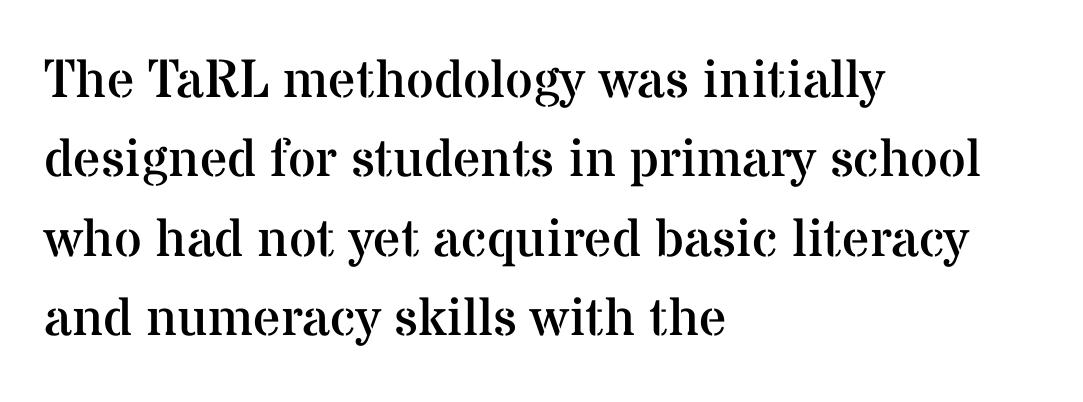
The image shows 54 px regular-weight serif type, upright; set left-aligned, normal line spacing (1.47x), normal letter spacing, not underlined; medium stroke contrast and a medium x-height.
